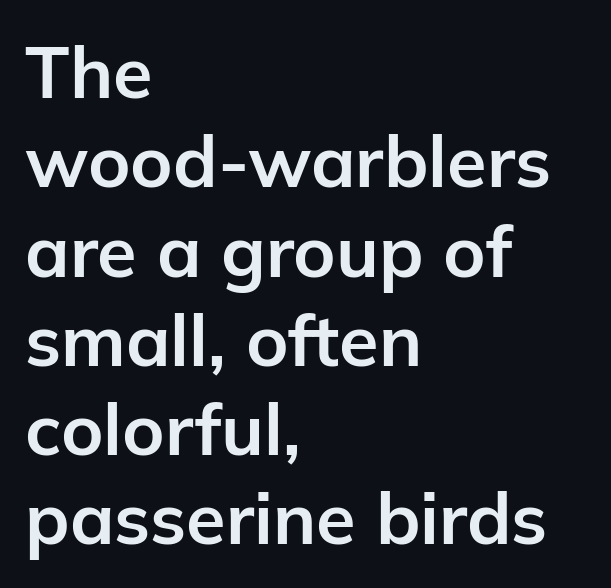
Classification — sans serif. The glyphs have the mass of a bold cut. These lines are rendered in a variable-pitch font. Nobody touched the tracking dial on this one. Left-aligned paragraph, ragged on the right.
